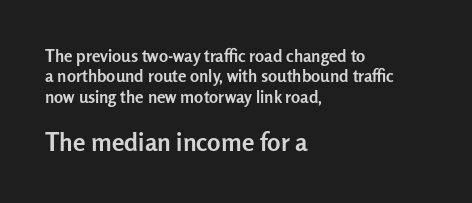
A clean baseline with only descenders dipping below it. Designer's note — italics off, roman on. Spacing between characters is what you'd get straight out of the box. A student would notice the bottom passage is typeset larger than what precedes it. This rendering uses left alignment, leaving the right contour irregular. On the weight axis this lands at bold, roughly 700.
